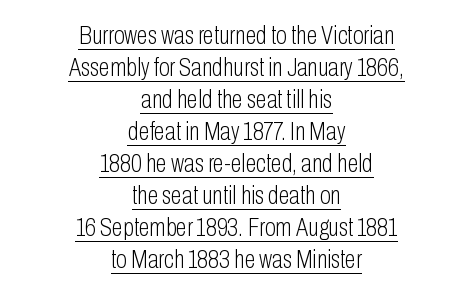
The image shows 25 px text type, upright; set centered, normal line spacing (1.28x), normal letter spacing, underlined.
